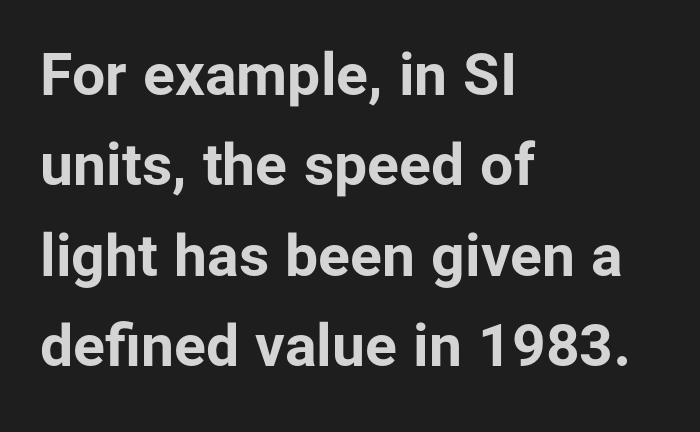
Q: Is the text bold? A: Yes.
Q: Is the text italic (slanted)? A: No, it is upright.
Q: Is the typeface a serif or a sans-serif typeface? A: Sans-serif.
Q: Is the text underlined? A: No.
Q: How is the paragraph aligned? A: Left-aligned.
Q: Is the spacing between letters normal or unusually wide? A: Normal.
Q: Is the spacing between lines tight, normal or loose? A: Normal.
Q: Width (condensed, normal, or wide)? A: Normal.
Q: Stroke contrast? A: Low.
Q: x-height? A: Medium.
Q: Monospaced? A: No.
